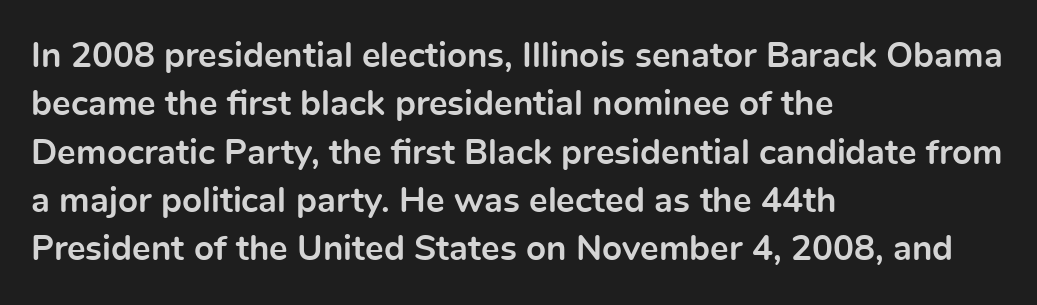
Q: Is the text bold? A: Yes.
Q: Is the text italic (slanted)? A: No, it is upright.
Q: Is the typeface a serif or a sans-serif typeface? A: Sans-serif.
Q: Is the text underlined? A: No.
Q: How is the paragraph aligned? A: Left-aligned.
Q: Is the spacing between letters normal or unusually wide? A: Normal.
Q: Is the spacing between lines tight, normal or loose? A: Normal.
Q: Width (condensed, normal, or wide)? A: Normal.
Q: x-height? A: Medium.
Q: Monospaced? A: No.
